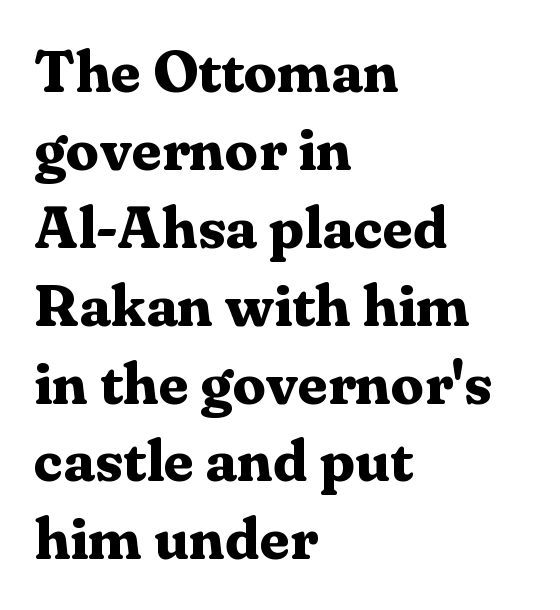
{"serif": "yes", "italic": "no", "bold": "yes", "weight": "bold", "width": "normal", "stroke_contrast": "medium", "x_height": "medium", "monospaced": "no", "underline": "no", "align": "left", "line_spacing": "normal", "line_spacing_ratio": 1.32, "letter_spacing": "normal", "letter_spacing_em": 0.0, "glyph_px": 59}
